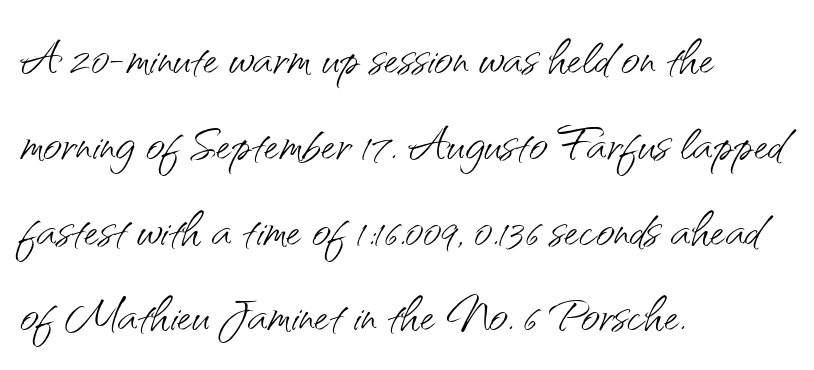
The image shows 65 px light sans-serif type; set left-aligned, normal line spacing (1.32x), normal letter spacing, not underlined; medium stroke contrast and a small x-height.
